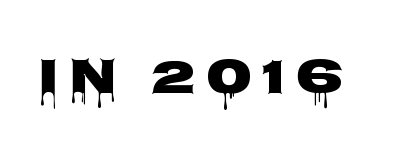
Q: Is the text italic (slanted)? A: No, it is upright.
Q: Is the typeface a serif or a sans-serif typeface? A: Sans-serif.
Q: Is the text underlined? A: No.
Q: Width (condensed, normal, or wide)? A: Wide.
Q: Stroke contrast? A: Low.
Q: x-height? A: Large.
Q: Monospaced? A: No.
